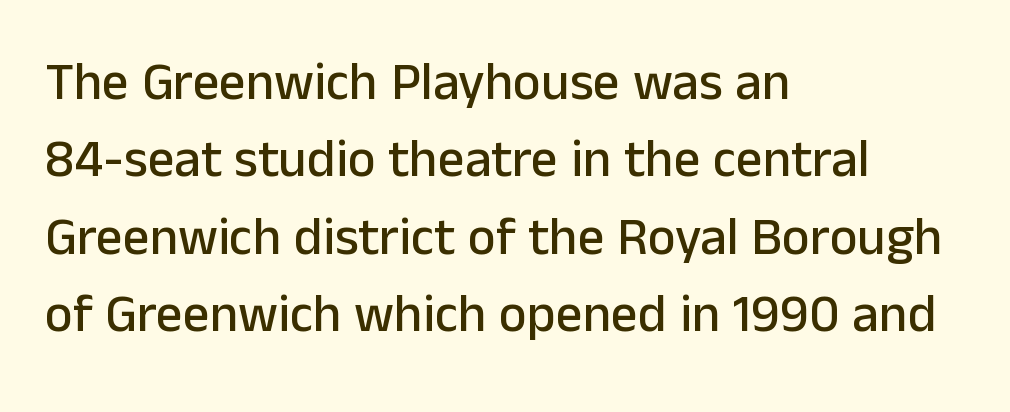
Is the block centered? No — it sits flush against the left margin. Leading: standard. Underline: absent. The letters stand upright; this is a roman face.
